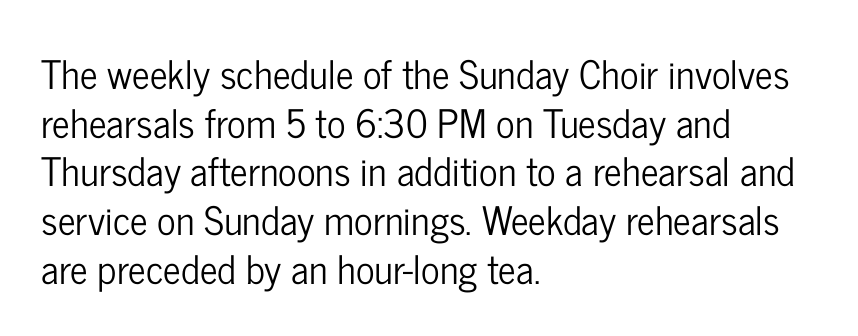
The image shows 39 px condensed sans-serif type, upright; set left-aligned, normal line spacing (1.25x), normal letter spacing, not underlined; low stroke contrast and a medium x-height.
